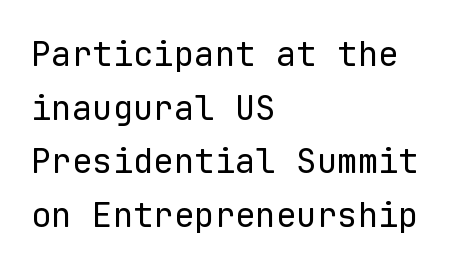
{"serif": "no", "italic": "no", "bold": "no", "weight": "regular", "width": "normal", "stroke_contrast": "low", "x_height": "medium", "monospaced": "yes", "underline": "no", "align": "left", "line_spacing": "normal", "line_spacing_ratio": 1.58, "letter_spacing": "normal", "letter_spacing_em": 0.0, "glyph_px": 34}
